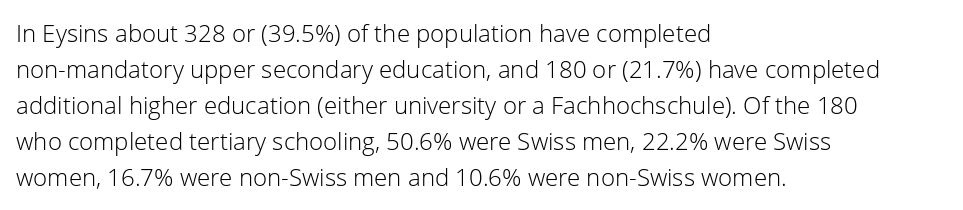
Q: Is the text bold? A: No.
Q: Is the text italic (slanted)? A: No, it is upright.
Q: Is the text underlined? A: No.
Q: How is the paragraph aligned? A: Left-aligned.
Q: Is the spacing between letters normal or unusually wide? A: Normal.
Q: Is the spacing between lines tight, normal or loose? A: Normal.
